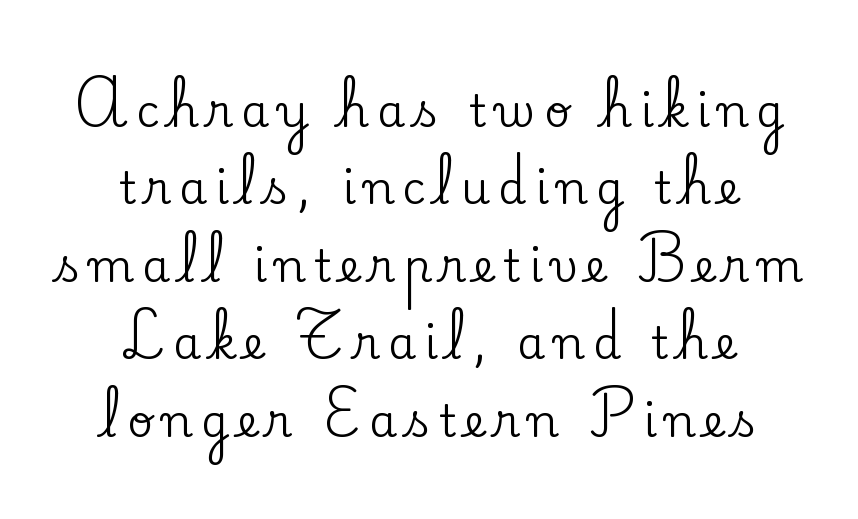
Q: Is the text italic (slanted)? A: No, it is upright.
Q: Is the typeface a serif or a sans-serif typeface? A: Serif.
Q: Is the text underlined? A: No.
Q: How is the paragraph aligned? A: Centered.
Q: Width (condensed, normal, or wide)? A: Normal.
Q: Stroke contrast? A: Low.
Q: x-height? A: Small.
Q: Monospaced? A: No.
